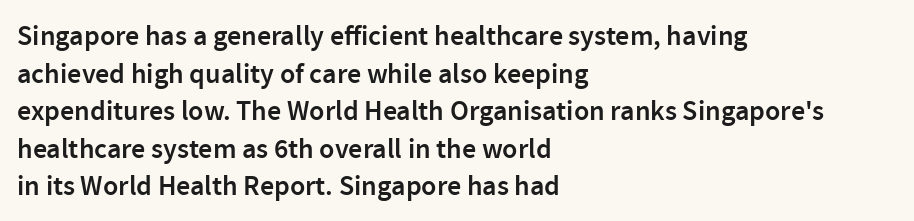
The image shows 28 px semibold sans-serif type, upright; set left-aligned, normal line spacing (1.34x), normal letter spacing, not underlined; a medium x-height.
